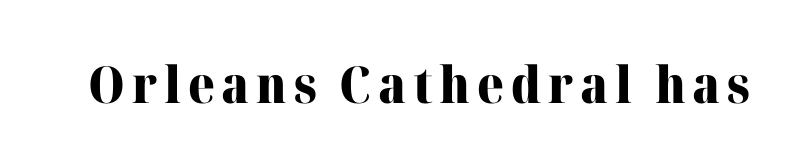
The image shows 51 px heavy serif type, upright; set not underlined; high stroke contrast and a medium x-height.
